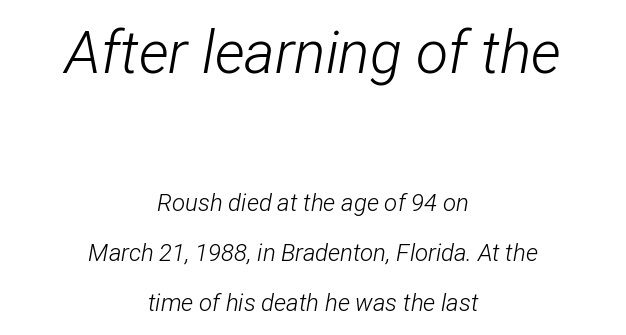
{"italic": "yes", "lean": "right", "slant_degrees": 12, "bold": "no", "weight": "light", "width": "condensed", "stroke_contrast": "low", "x_height": "medium", "monospaced": "no", "underline": "no", "align": "center", "line_spacing": "loose", "line_spacing_ratio": 2.08, "letter_spacing": "normal", "letter_spacing_em": 0.0, "larger_block": "first", "size_ratio": 2.46, "glyph_px": 59}
